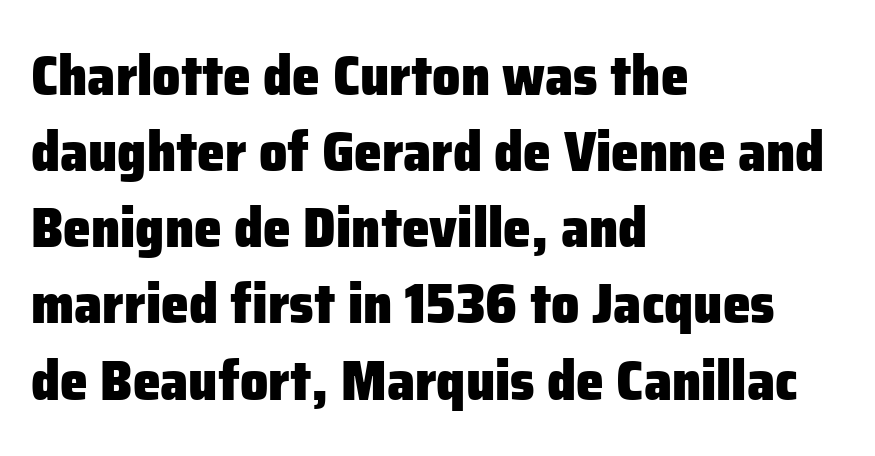
Q: Is the text bold? A: Yes.
Q: Is the text italic (slanted)? A: No, it is upright.
Q: Is the typeface a serif or a sans-serif typeface? A: Sans-serif.
Q: Is the text underlined? A: No.
Q: How is the paragraph aligned? A: Left-aligned.
Q: Is the spacing between letters normal or unusually wide? A: Normal.
Q: Is the spacing between lines tight, normal or loose? A: Normal.
Q: Width (condensed, normal, or wide)? A: Normal.
Q: Stroke contrast? A: Low.
Q: x-height? A: Medium.
Q: Monospaced? A: No.
